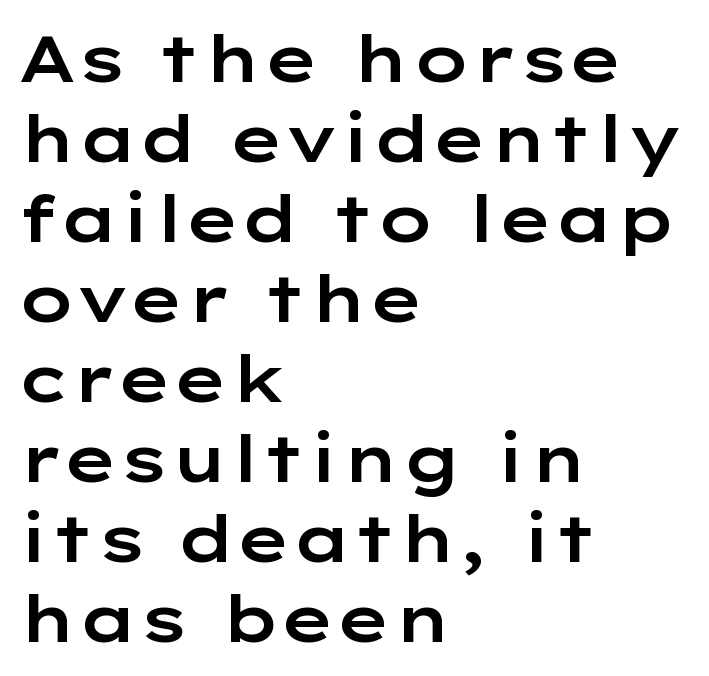
Q: Is the text italic (slanted)? A: No, it is upright.
Q: Is the typeface a serif or a sans-serif typeface? A: Sans-serif.
Q: Is the text underlined? A: No.
Q: How is the paragraph aligned? A: Left-aligned.
Q: Is the spacing between letters normal or unusually wide? A: Normal.
Q: Width (condensed, normal, or wide)? A: Wide.
Q: Stroke contrast? A: Low.
Q: x-height? A: Medium.
Q: Monospaced? A: No.
